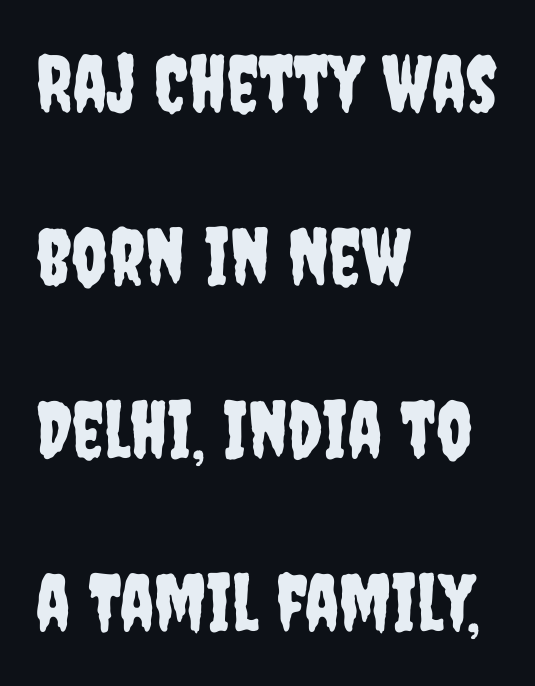
{"serif": "no", "italic": "no", "width": "condensed", "stroke_contrast": "low", "x_height": "large", "monospaced": "no", "underline": "no", "align": "left", "line_spacing": "loose", "line_spacing_ratio": 2.19, "letter_spacing": "normal", "letter_spacing_em": 0.0, "glyph_px": 79}
